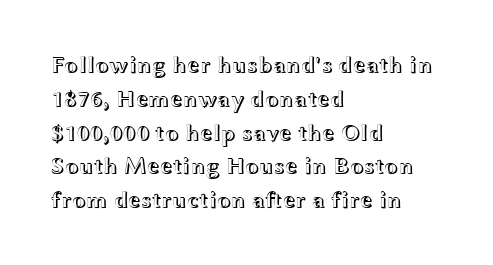
Left-aligned paragraph, ragged on the right. Compared with typical body copy, the letter spacing here is the same. A roman cut, with each character standing at attention. Baseline-to-baseline distance is the conventional proportion of letter height. The string is rendered with underlining switched off.
